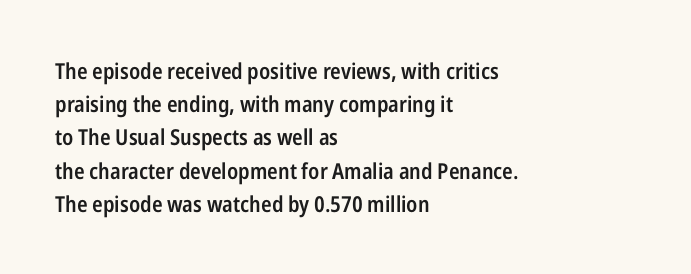
The words here are not underlined. Each new line begins a customary step beneath the previous one. These lines were composed using upright roman letters. In CSS terms this would be text-align: left. Compared with typical body copy, the letter spacing here is the same. This is the in-between weight designers call semibold or demi.
